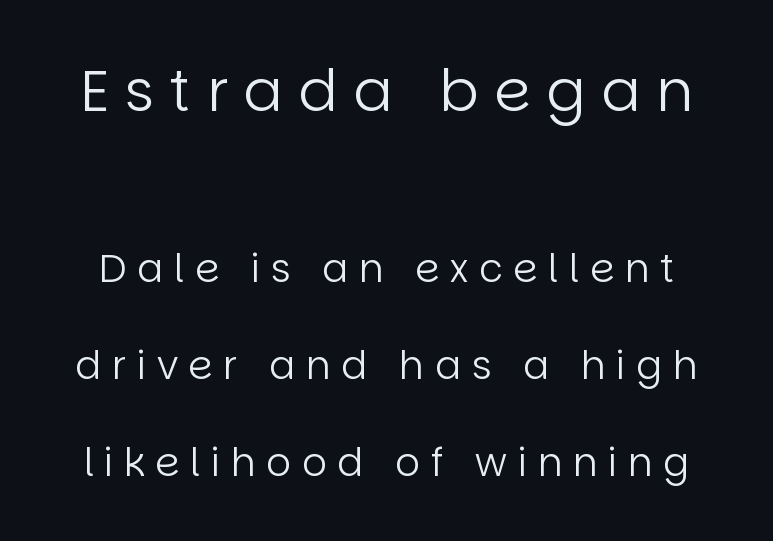
Q: Is the text bold? A: No.
Q: Is the text italic (slanted)? A: No, it is upright.
Q: Is the typeface a serif or a sans-serif typeface? A: Sans-serif.
Q: Is the text underlined? A: No.
Q: Is the spacing between letters normal or unusually wide? A: Unusually wide.
Q: Is the spacing between lines tight, normal or loose? A: Loose.
Q: Which block of text is set in a larger size, the first (top) or the second (bottom)? A: The first (top) one.
Q: Width (condensed, normal, or wide)? A: Normal.
Q: Stroke contrast? A: Low.
Q: x-height? A: Large.
Q: Monospaced? A: No.
